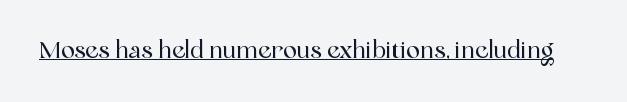
{"italic": "no", "underline": "yes", "letter_spacing": "normal", "letter_spacing_em": 0.0, "glyph_px": 23}
